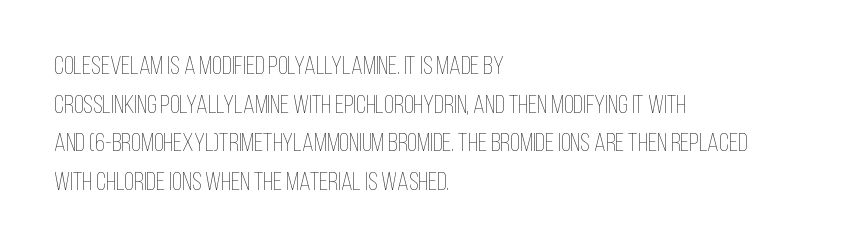
Q: Is the text bold? A: No.
Q: Is the text italic (slanted)? A: No, it is upright.
Q: Is the text underlined? A: No.
Q: How is the paragraph aligned? A: Left-aligned.
Q: Is the spacing between letters normal or unusually wide? A: Normal.
Q: Is the spacing between lines tight, normal or loose? A: Normal.
